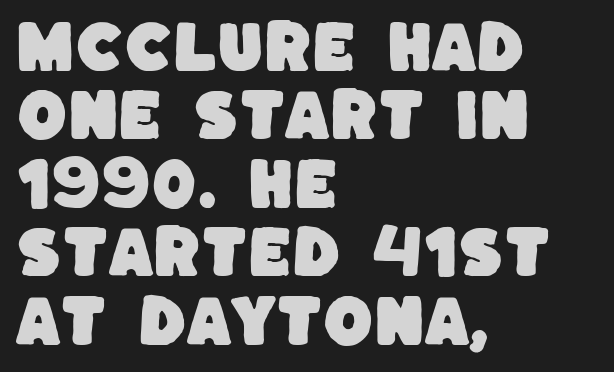
Q: Is the typeface a serif or a sans-serif typeface? A: Sans-serif.
Q: Is the text underlined? A: No.
Q: How is the paragraph aligned? A: Left-aligned.
Q: Is the spacing between letters normal or unusually wide? A: Normal.
Q: Width (condensed, normal, or wide)? A: Normal.
Q: Stroke contrast? A: Low.
Q: x-height? A: Large.
Q: Monospaced? A: No.
